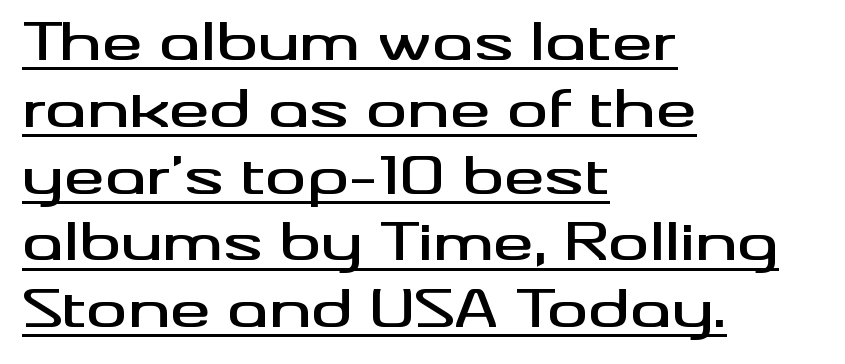
{"serif": "no", "italic": "no", "width": "wide", "stroke_contrast": "medium", "x_height": "small", "monospaced": "no", "underline": "yes", "align": "left", "line_spacing": "normal", "line_spacing_ratio": 1.31, "letter_spacing": "normal", "letter_spacing_em": 0.0, "glyph_px": 51}
